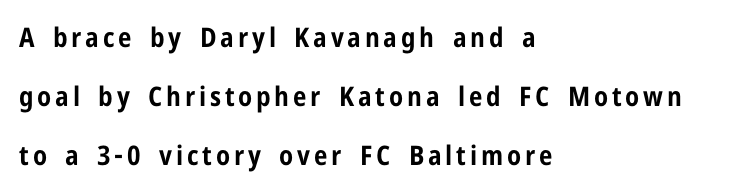
Q: Is the text bold? A: Yes.
Q: Is the text italic (slanted)? A: No, it is upright.
Q: Is the text underlined? A: No.
Q: How is the paragraph aligned? A: Left-aligned.
Q: Is the spacing between lines tight, normal or loose? A: Loose.
